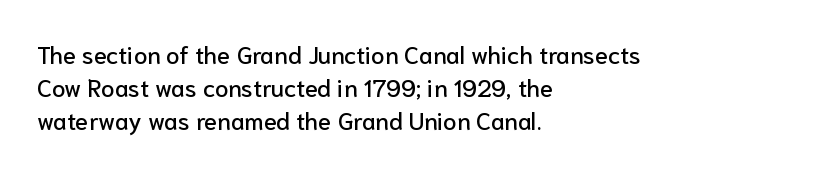
Q: Is the text italic (slanted)? A: No, it is upright.
Q: Is the text underlined? A: No.
Q: How is the paragraph aligned? A: Left-aligned.
Q: Is the spacing between letters normal or unusually wide? A: Normal.
Q: Is the spacing between lines tight, normal or loose? A: Normal.
